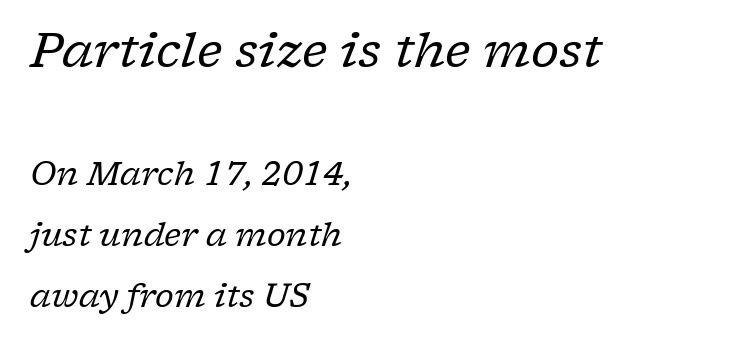
Q: Is the text bold? A: No.
Q: Is the text italic (slanted)? A: Yes, it leans right by about 17 degrees.
Q: Is the typeface a serif or a sans-serif typeface? A: Serif.
Q: Is the text underlined? A: No.
Q: How is the paragraph aligned? A: Left-aligned.
Q: Is the spacing between letters normal or unusually wide? A: Normal.
Q: Is the spacing between lines tight, normal or loose? A: Loose.
Q: Which block of text is set in a larger size, the first (top) or the second (bottom)? A: The first (top) one.
Q: Width (condensed, normal, or wide)? A: Normal.
Q: Stroke contrast? A: Low.
Q: x-height? A: Medium.
Q: Monospaced? A: No.
